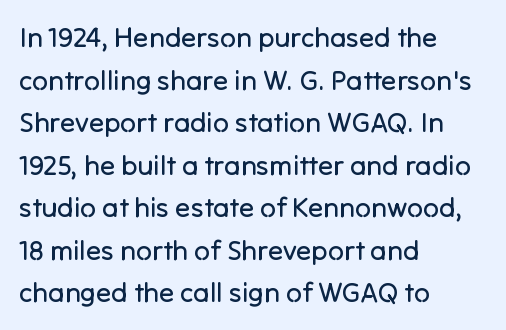
Q: Is the text bold? A: No.
Q: Is the text italic (slanted)? A: No, it is upright.
Q: Is the typeface a serif or a sans-serif typeface? A: Sans-serif.
Q: Is the text underlined? A: No.
Q: How is the paragraph aligned? A: Left-aligned.
Q: Is the spacing between letters normal or unusually wide? A: Normal.
Q: Is the spacing between lines tight, normal or loose? A: Normal.
Q: Width (condensed, normal, or wide)? A: Normal.
Q: Stroke contrast? A: Low.
Q: x-height? A: Medium.
Q: Monospaced? A: No.
